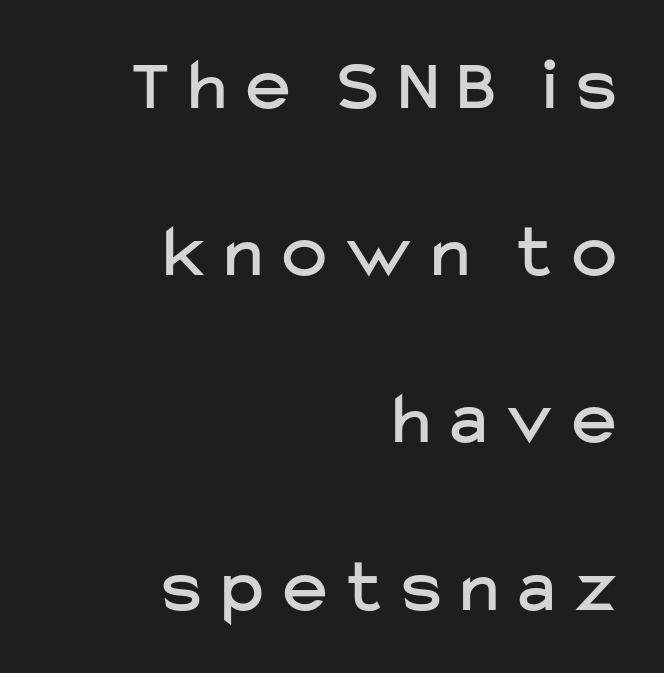
Q: Is the text italic (slanted)? A: No, it is upright.
Q: Is the typeface a serif or a sans-serif typeface? A: Sans-serif.
Q: Is the text underlined? A: No.
Q: How is the paragraph aligned? A: Right-aligned.
Q: Is the spacing between letters normal or unusually wide? A: Unusually wide.
Q: Is the spacing between lines tight, normal or loose? A: Loose.
Q: Width (condensed, normal, or wide)? A: Normal.
Q: Stroke contrast? A: Low.
Q: x-height? A: Medium.
Q: Monospaced? A: No.
